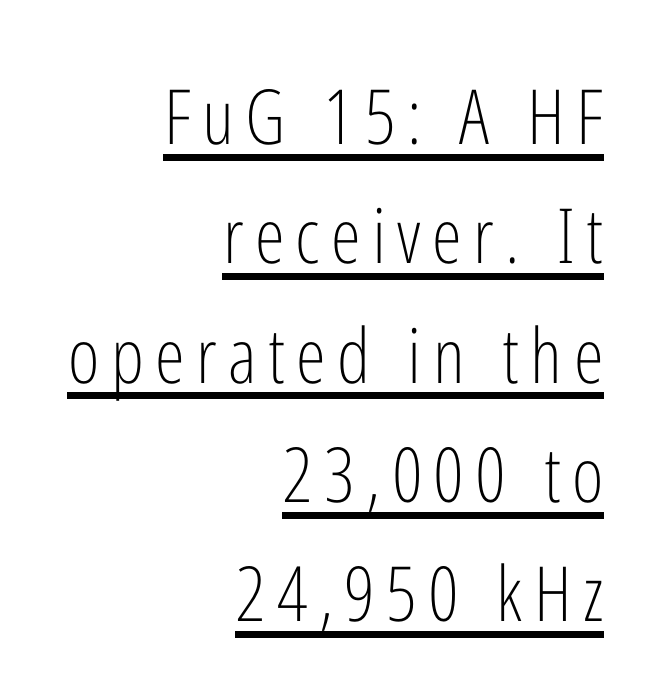
Note the varied advance widths — an 'i' is clearly narrower than an 'm'. Right-aligned paragraph, ragged on the left. Rows of type keep a routine distance in the vertical direction. This is the regular roman posture of the typeface.
